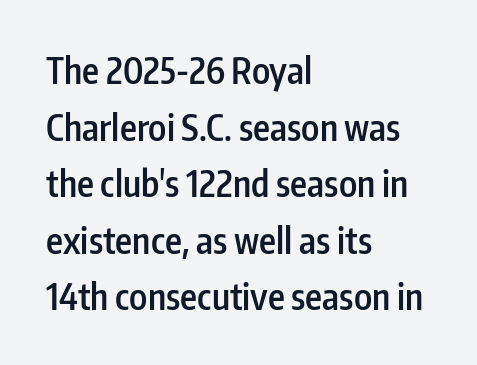
Proportional: the letters do not fall into vertical columns. Regular leading. Serif or sans? Sans — the stroke terminals are bare. The passage shown is semibold, sitting just below true bold. Short and long lines alike share a common starting point at left.
